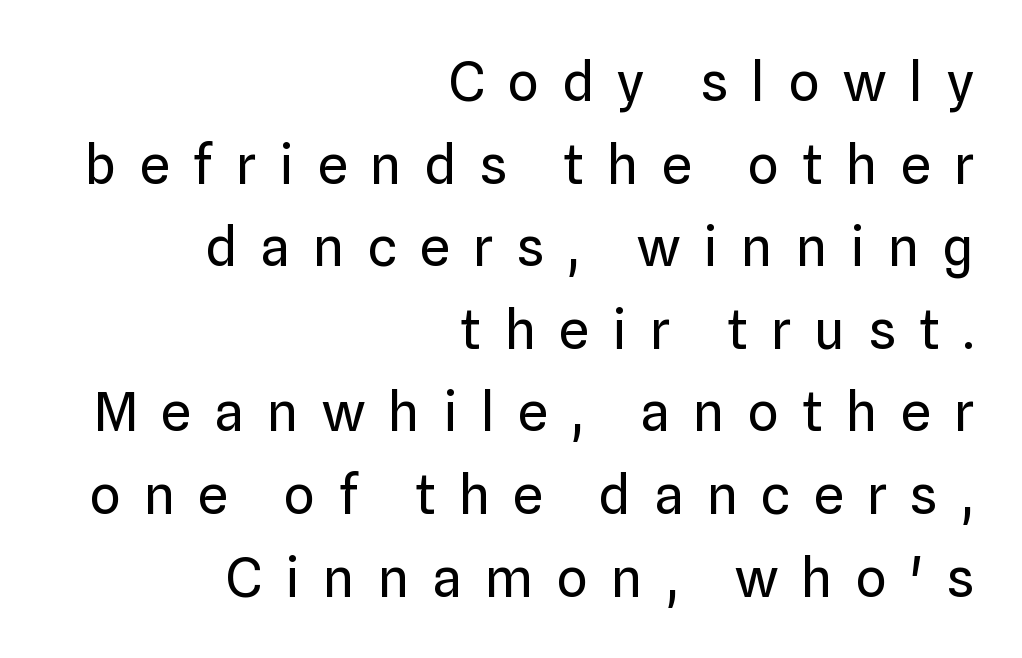
Italic? Not at all — the glyphs are vertical. Is the letter spacing exaggerated? Yes — the characters are pushed far apart. Unlike a traditional serif, this face leaves its strokes unadorned. Notice how the passage keeps a crisp vertical edge on the right only.
